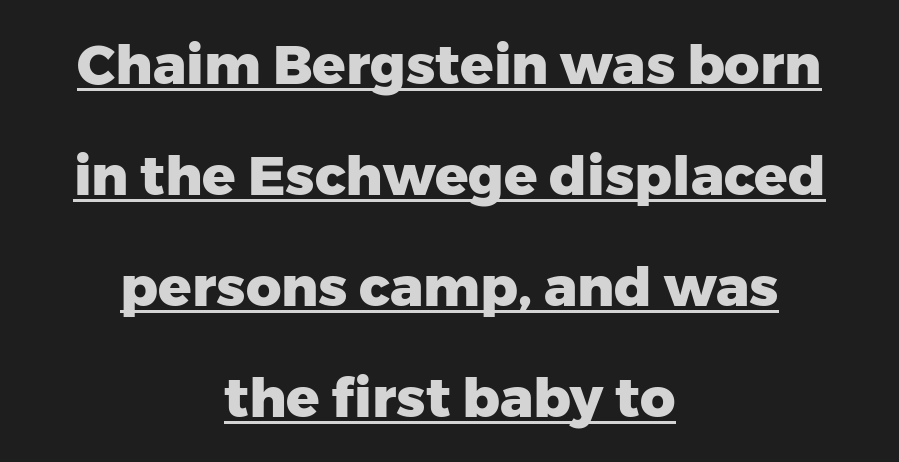
Q: Is the text bold? A: Yes.
Q: Is the text italic (slanted)? A: No, it is upright.
Q: Is the typeface a serif or a sans-serif typeface? A: Sans-serif.
Q: Is the text underlined? A: Yes.
Q: How is the paragraph aligned? A: Centered.
Q: Is the spacing between letters normal or unusually wide? A: Normal.
Q: Is the spacing between lines tight, normal or loose? A: Loose.
Q: Width (condensed, normal, or wide)? A: Normal.
Q: Stroke contrast? A: Low.
Q: x-height? A: Medium.
Q: Monospaced? A: No.
